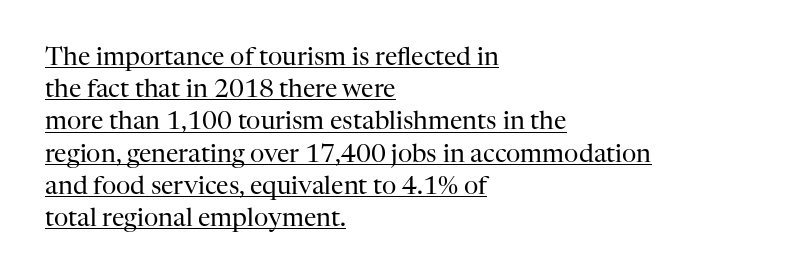
{"italic": "no", "bold": "no", "underline": "yes", "align": "left", "line_spacing": "normal", "line_spacing_ratio": 1.29, "letter_spacing": "normal", "letter_spacing_em": 0.0, "glyph_px": 25}
